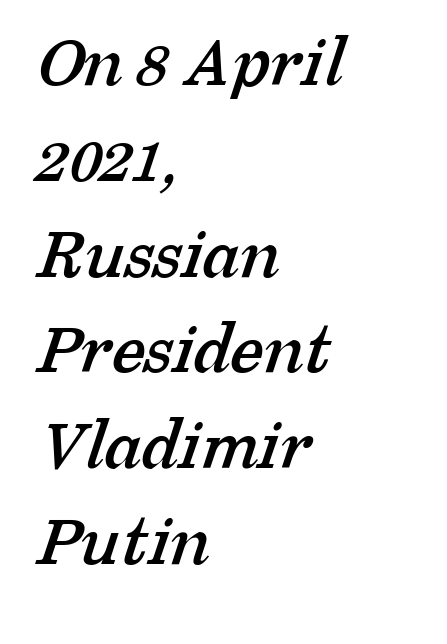
{"serif": "yes", "width": "normal", "stroke_contrast": "low", "x_height": "medium", "monospaced": "no", "underline": "no", "align": "left", "line_spacing": "normal", "line_spacing_ratio": 1.26, "letter_spacing": "normal", "letter_spacing_em": 0.0, "glyph_px": 76}
